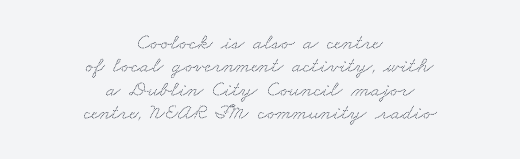
{"underline": "no", "align": "center", "line_spacing": "tight", "line_spacing_ratio": 1.06, "letter_spacing": "normal", "letter_spacing_em": 0.0, "glyph_px": 22}
